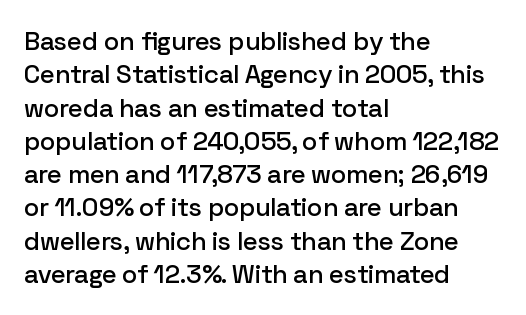
Q: Is the text italic (slanted)? A: No, it is upright.
Q: Is the text underlined? A: No.
Q: How is the paragraph aligned? A: Left-aligned.
Q: Is the spacing between letters normal or unusually wide? A: Normal.
Q: Is the spacing between lines tight, normal or loose? A: Normal.
